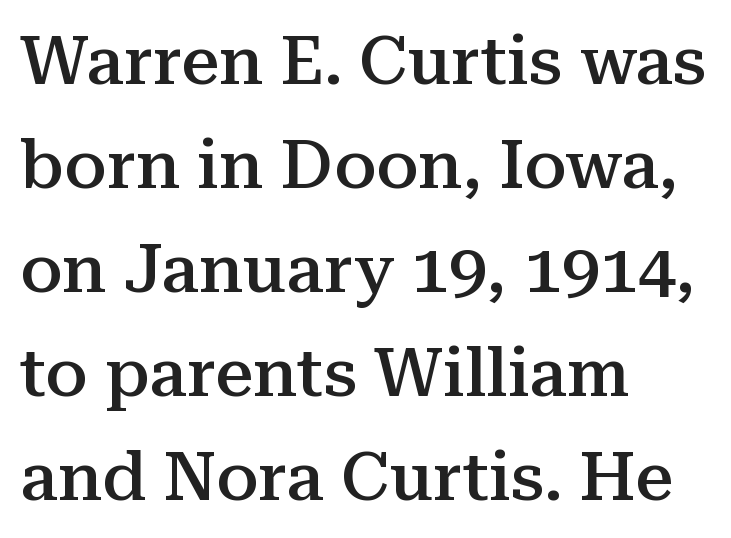
{"serif": "yes", "italic": "no", "bold": "semi", "weight": "semibold", "width": "normal", "stroke_contrast": "medium", "x_height": "medium", "monospaced": "no", "underline": "no", "align": "left", "line_spacing": "normal", "line_spacing_ratio": 1.53, "letter_spacing": "normal", "letter_spacing_em": 0.0, "glyph_px": 68}
